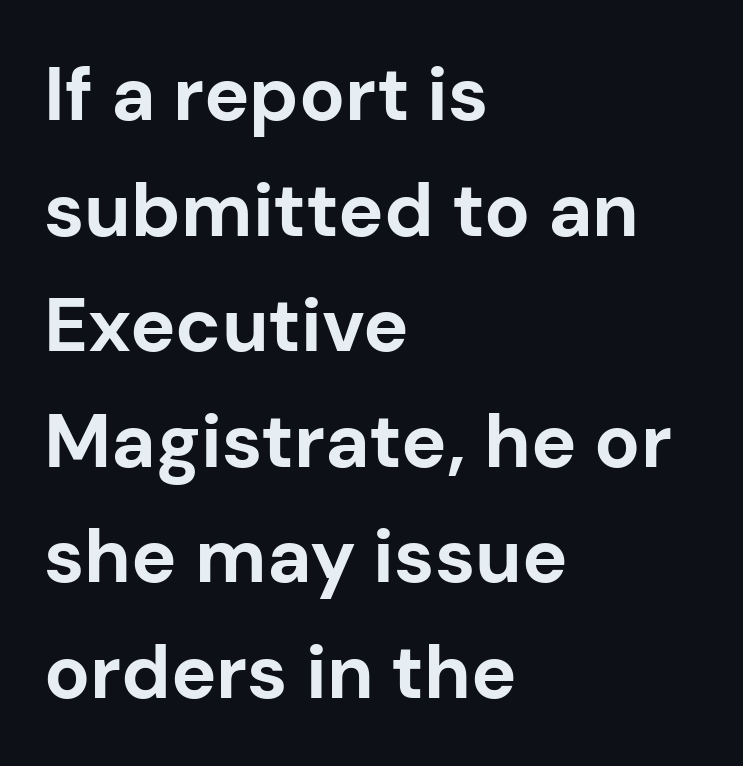
Q: Is the text bold? A: Yes.
Q: Is the text italic (slanted)? A: No, it is upright.
Q: Is the typeface a serif or a sans-serif typeface? A: Sans-serif.
Q: Is the text underlined? A: No.
Q: How is the paragraph aligned? A: Left-aligned.
Q: Is the spacing between letters normal or unusually wide? A: Normal.
Q: Is the spacing between lines tight, normal or loose? A: Normal.
Q: Width (condensed, normal, or wide)? A: Normal.
Q: Stroke contrast? A: Low.
Q: x-height? A: Medium.
Q: Monospaced? A: No.
